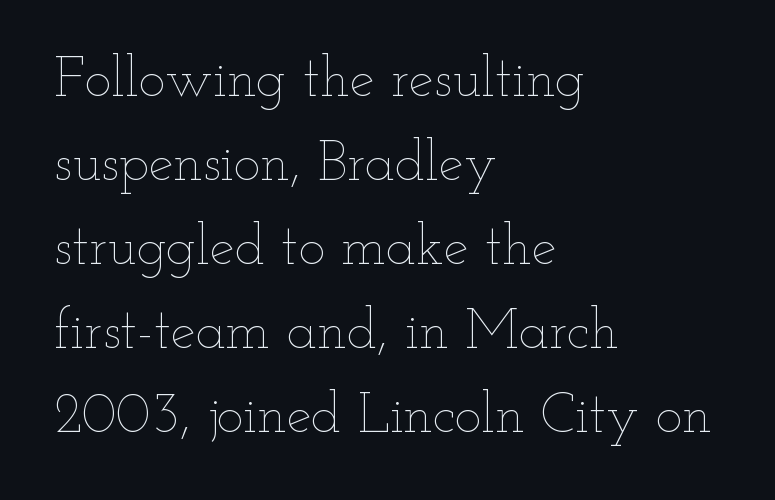
Q: Is the text bold? A: No.
Q: Is the text italic (slanted)? A: No, it is upright.
Q: Is the text underlined? A: No.
Q: How is the paragraph aligned? A: Left-aligned.
Q: Is the spacing between letters normal or unusually wide? A: Normal.
Q: Is the spacing between lines tight, normal or loose? A: Normal.
Q: Width (condensed, normal, or wide)? A: Wide.
Q: Stroke contrast? A: Low.
Q: x-height? A: Small.
Q: Monospaced? A: No.
